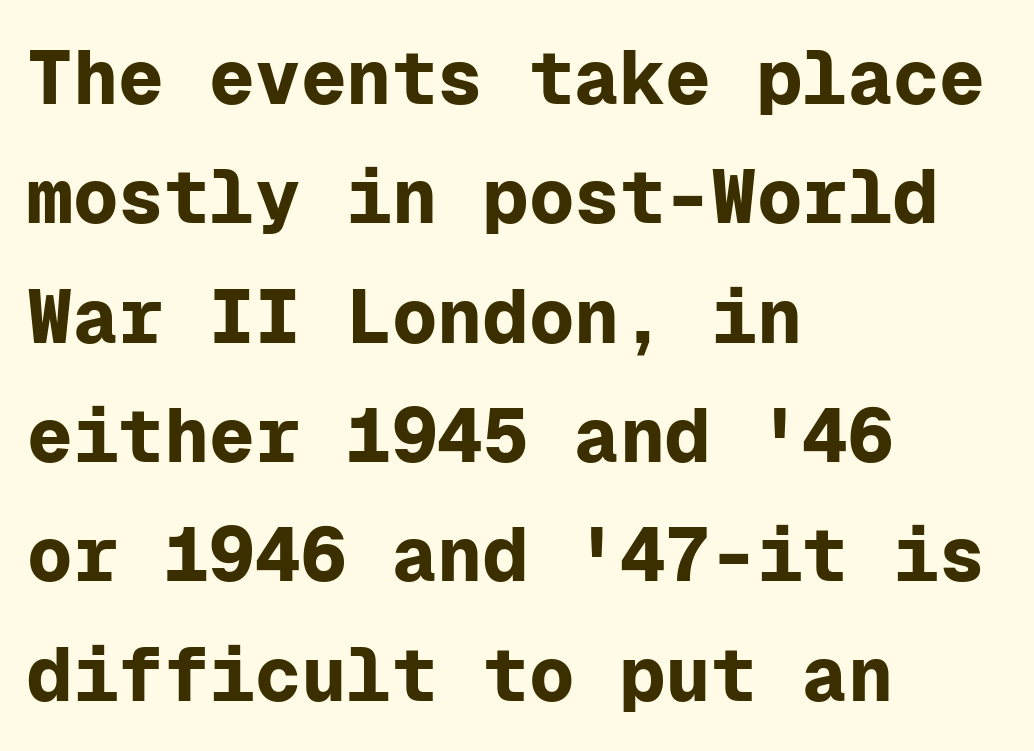
Q: Is the text bold? A: Yes.
Q: Is the text italic (slanted)? A: No, it is upright.
Q: Is the typeface a serif or a sans-serif typeface? A: Sans-serif.
Q: Is the text underlined? A: No.
Q: How is the paragraph aligned? A: Left-aligned.
Q: Is the spacing between letters normal or unusually wide? A: Normal.
Q: Is the spacing between lines tight, normal or loose? A: Normal.
Q: Width (condensed, normal, or wide)? A: Normal.
Q: Stroke contrast? A: Low.
Q: x-height? A: Medium.
Q: Monospaced? A: Yes.
